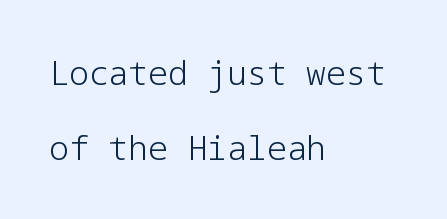
{"serif": "no", "italic": "no", "bold": "no", "weight": "light", "width": "normal", "stroke_contrast": "low", "x_height": "medium", "underline": "no", "align": "left", "line_spacing": "loose", "line_spacing_ratio": 2.26, "letter_spacing": "normal", "letter_spacing_em": 0.0, "glyph_px": 33}
